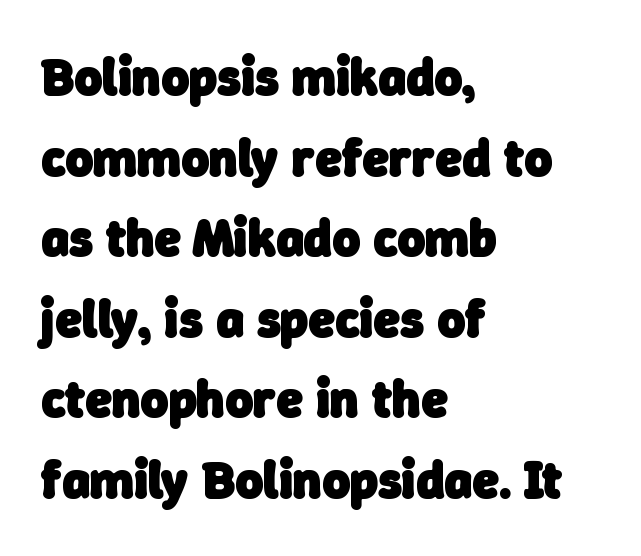
{"serif": "no", "bold": "yes", "weight": "heavy", "width": "normal", "stroke_contrast": "low", "x_height": "medium", "monospaced": "no", "underline": "no", "align": "left", "line_spacing": "normal", "line_spacing_ratio": 1.52, "letter_spacing": "normal", "letter_spacing_em": 0.0, "glyph_px": 53}
